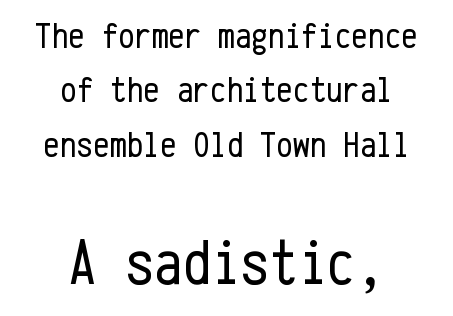
Q: Is the text bold? A: No.
Q: Is the text italic (slanted)? A: No, it is upright.
Q: Is the typeface a serif or a sans-serif typeface? A: Sans-serif.
Q: Is the text underlined? A: No.
Q: How is the paragraph aligned? A: Centered.
Q: Is the spacing between letters normal or unusually wide? A: Normal.
Q: Is the spacing between lines tight, normal or loose? A: Normal.
Q: Which block of text is set in a larger size, the first (top) or the second (bottom)? A: The second (bottom) one.
Q: Width (condensed, normal, or wide)? A: Condensed.
Q: Stroke contrast? A: Low.
Q: x-height? A: Medium.
Q: Monospaced? A: Yes.
